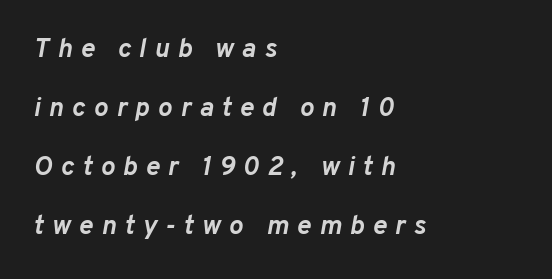
Q: Is the text bold? A: Yes.
Q: Is the text italic (slanted)? A: Yes, it leans right by about 10 degrees.
Q: Is the text underlined? A: No.
Q: How is the paragraph aligned? A: Left-aligned.
Q: Is the spacing between letters normal or unusually wide? A: Unusually wide.
Q: Is the spacing between lines tight, normal or loose? A: Loose.
